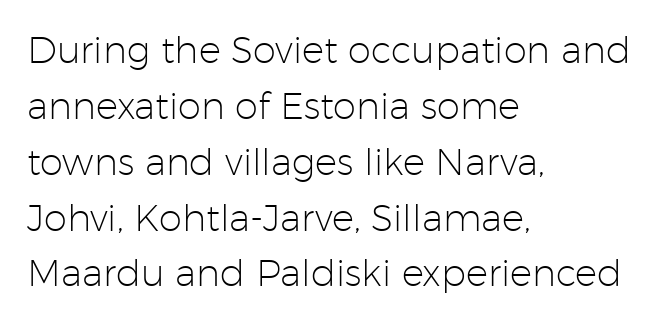
The passage shown has conventional tracking throughout. Does the type have serifs? No, each stem ends abruptly. On a weight scale, this lands at 450 or below. This rendering features lettering with no underline.
